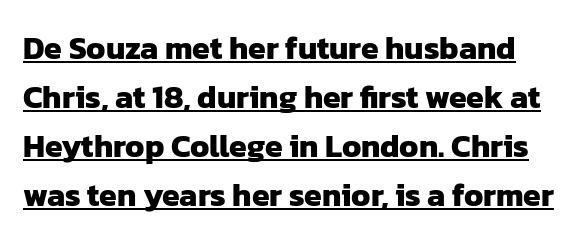
This rendering features underlined lettering. One glance says typical: line gaps are just what's usual. Students, note that the glyphs here touch the page at normal intervals. Pretty heavy lettering here — definitely bold.
